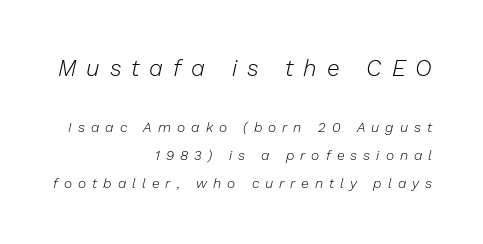
Q: Is the text bold? A: No.
Q: Is the text italic (slanted)? A: Yes, it leans right by about 13 degrees.
Q: Is the text underlined? A: No.
Q: How is the paragraph aligned? A: Right-aligned.
Q: Is the spacing between letters normal or unusually wide? A: Unusually wide.
Q: Is the spacing between lines tight, normal or loose? A: Loose.
Q: Which block of text is set in a larger size, the first (top) or the second (bottom)? A: The first (top) one.
